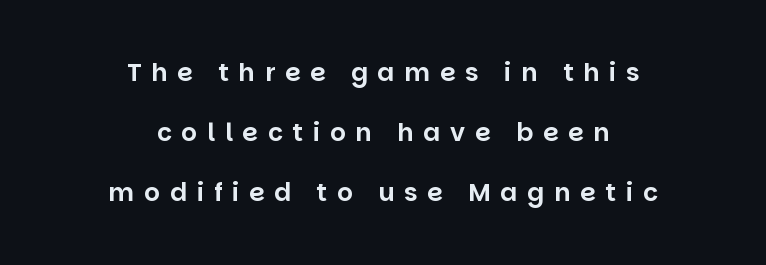
{"italic": "no", "underline": "no", "align": "center", "line_spacing": "loose", "line_spacing_ratio": 2.41, "letter_spacing": "wide", "letter_spacing_em": 0.39, "glyph_px": 25}
